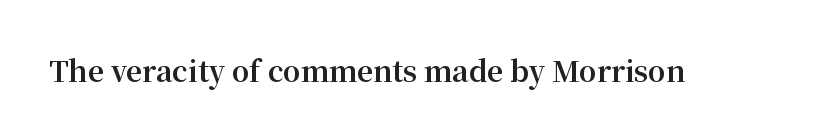
The font family rendered here belongs to the serif group. The rendering uses a bold face; every stroke is thick and dark. Designer's note — italics off, roman on. Letters rest on an invisible, unmarked baseline.
